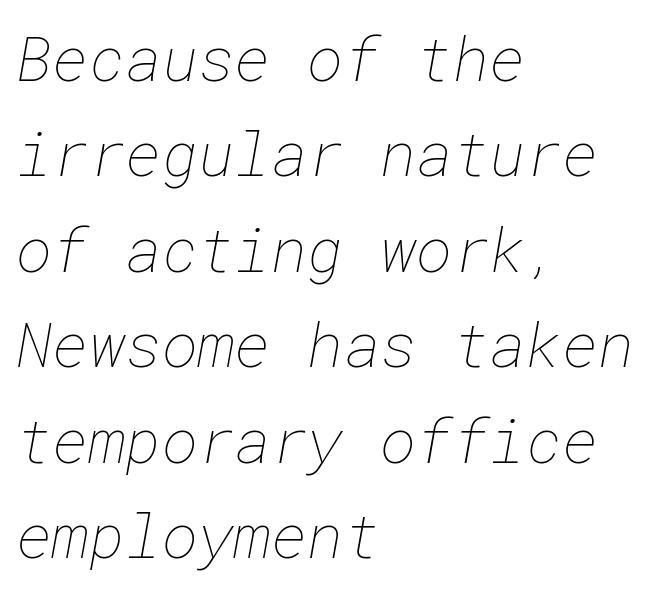
The image shows 62 px thin type; set left-aligned, normal line spacing (1.54x), normal letter spacing, not underlined; low stroke contrast and a medium x-height.
